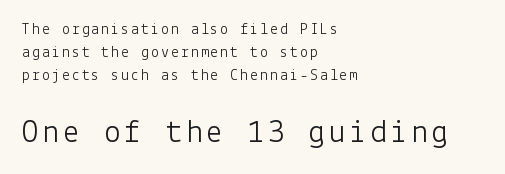
Q: Is the text bold? A: No.
Q: Is the text italic (slanted)? A: No, it is upright.
Q: Is the typeface a serif or a sans-serif typeface? A: Sans-serif.
Q: Is the text underlined? A: No.
Q: How is the paragraph aligned? A: Left-aligned.
Q: Is the spacing between lines tight, normal or loose? A: Normal.
Q: Which block of text is set in a larger size, the first (top) or the second (bottom)? A: The second (bottom) one.
Q: Width (condensed, normal, or wide)? A: Normal.
Q: Stroke contrast? A: Low.
Q: x-height? A: Medium.
